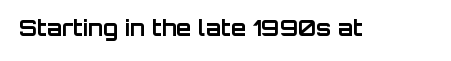
{"italic": "no", "bold": "yes", "underline": "no", "letter_spacing": "normal", "letter_spacing_em": 0.0, "glyph_px": 22}
